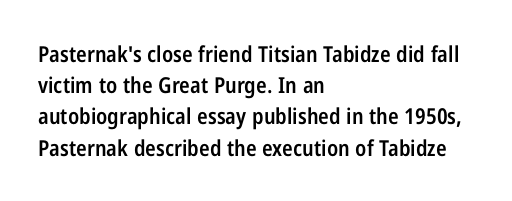
This is moderately heavy type, rendered in semibold. No extra tracking has been applied to these lines. Alignment: flush left. Leading matches the norm, producing a regular column.
